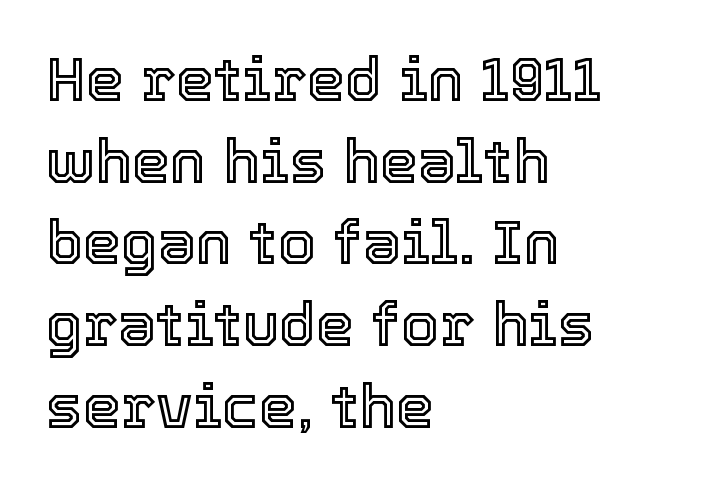
Q: Is the text italic (slanted)? A: No, it is upright.
Q: Is the text underlined? A: No.
Q: How is the paragraph aligned? A: Left-aligned.
Q: Is the spacing between letters normal or unusually wide? A: Normal.
Q: Is the spacing between lines tight, normal or loose? A: Normal.
Q: Width (condensed, normal, or wide)? A: Normal.
Q: x-height? A: Medium.
Q: Monospaced? A: No.
